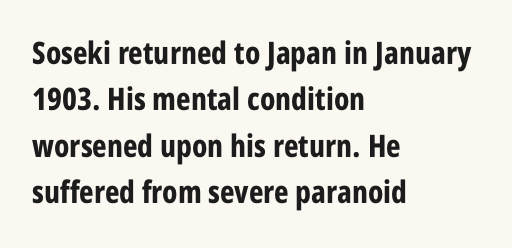
Default kerning and tracking; the words read as compact shapes. The face used here is a sans, in the tradition of grotesques and geometrics. The typesetter chose a ragged-right arrangement here. On the weight axis this lands at bold, roughly 700.
